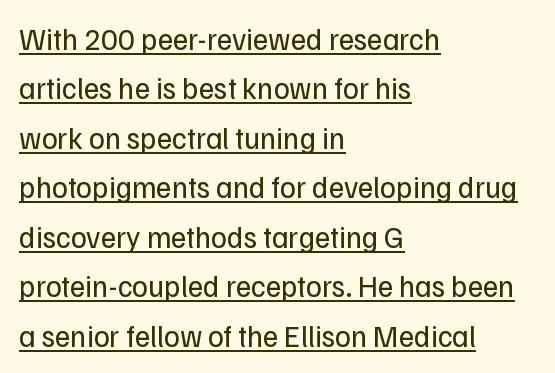
The image shows 30 px regular-weight sans-serif type, upright; set left-aligned, normal line spacing (1.65x), normal letter spacing, underlined; low stroke contrast and a medium x-height.
